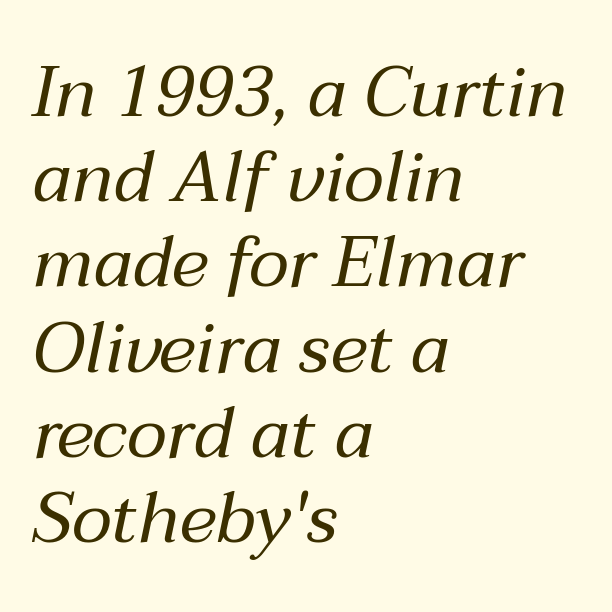
The image shows 71 px regular-weight type, italic (leaning right); set left-aligned, line spacing 1.2x, normal letter spacing, not underlined; medium stroke contrast and a medium x-height.
